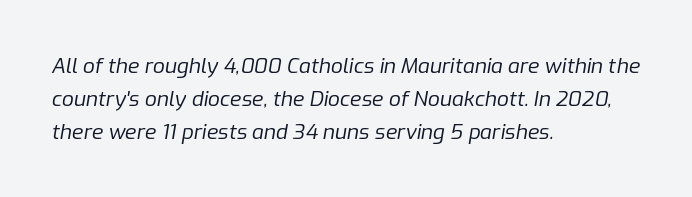
Vertical stems look standard width or narrower in stroke. The passage is arranged the way most books set body copy — flush left. The designer left line spacing at the default. The strip under each line holds only bare page. You could call the tracking neutral — neither tight nor loose.
